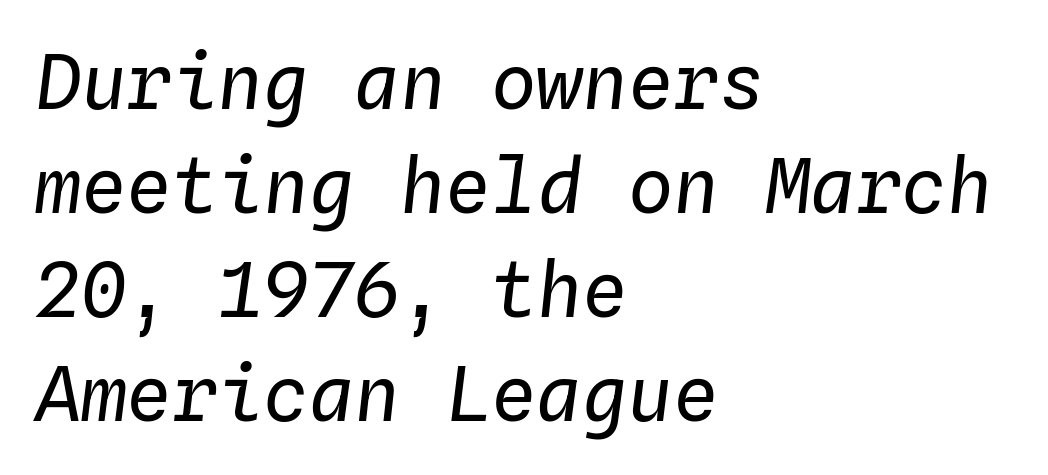
The weight tops out at a normal text grade. Line spacing here is normal. Is the block centered? No — it sits flush against the left margin. A typesetter would call this monospace, since all characters share one set width.
